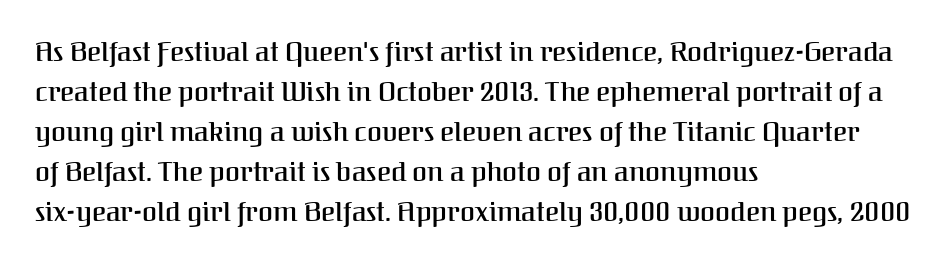
The image shows 27 px text type, upright; set left-aligned, normal line spacing (1.48x), normal letter spacing, not underlined.
